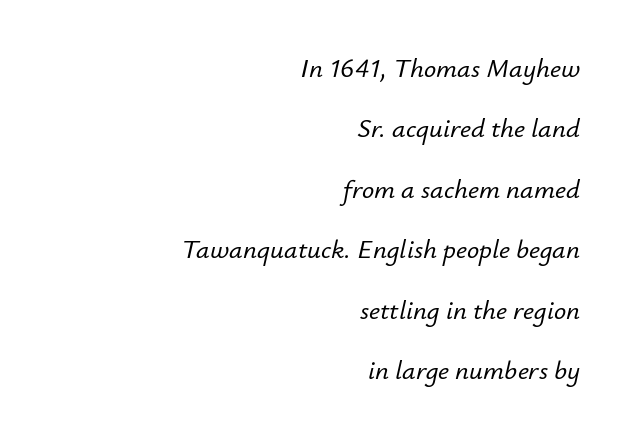
{"italic": "yes", "lean": "right", "slant_degrees": 12, "underline": "no", "align": "right", "line_spacing": "loose", "line_spacing_ratio": 2.24, "letter_spacing": "normal", "letter_spacing_em": 0.0, "glyph_px": 27}
